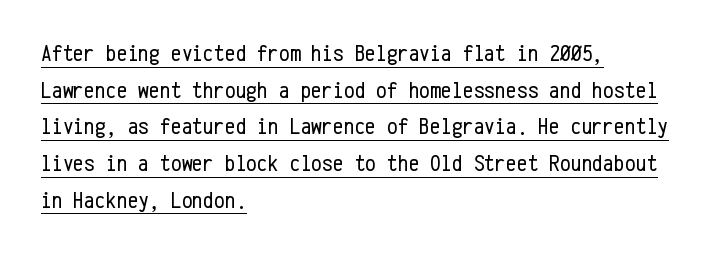
The image shows 24 px text type, upright; set left-aligned, normal line spacing (1.53x), normal letter spacing, underlined.
